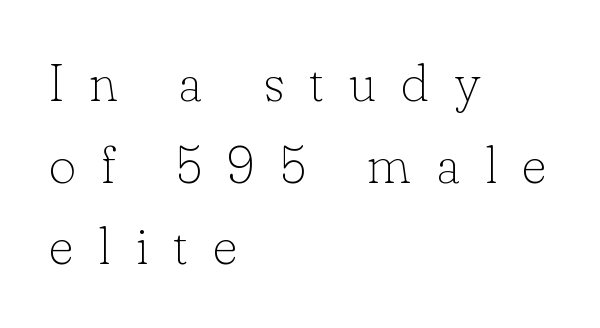
The image shows 53 px thin serif type, upright; set left-aligned, normal line spacing (1.54x), unusually wide letter spacing (+0.47 em), not underlined; low stroke contrast and a small x-height.
